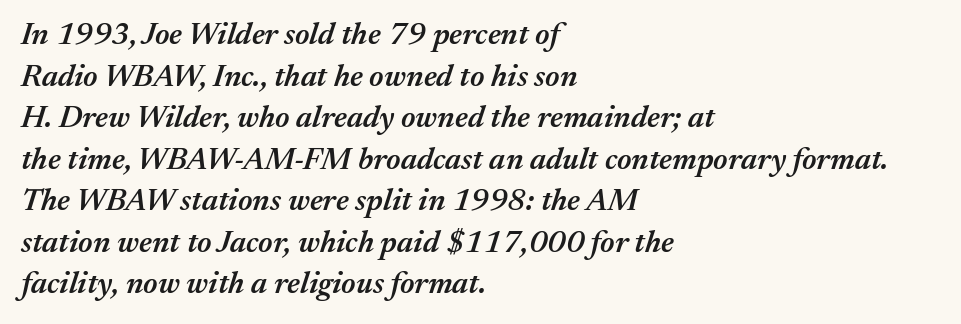
Honestly, there is no underline to notice here at all. Note the varied advance widths — an 'i' is clearly narrower than an 'm'. The rows are spaced the way most documents space them. Notice how the stems are inclined rather than vertical — that's the hallmark of italics.
